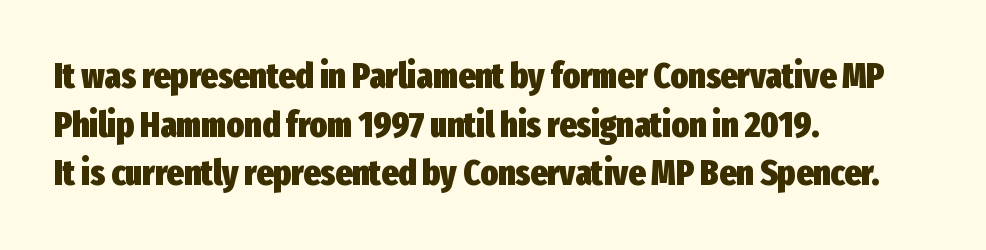
Q: Is the text bold? A: Yes.
Q: Is the text italic (slanted)? A: No, it is upright.
Q: Is the typeface a serif or a sans-serif typeface? A: Sans-serif.
Q: Is the text underlined? A: No.
Q: How is the paragraph aligned? A: Left-aligned.
Q: Is the spacing between letters normal or unusually wide? A: Normal.
Q: Is the spacing between lines tight, normal or loose? A: Normal.
Q: Width (condensed, normal, or wide)? A: Condensed.
Q: Stroke contrast? A: Low.
Q: x-height? A: Medium.
Q: Monospaced? A: No.
